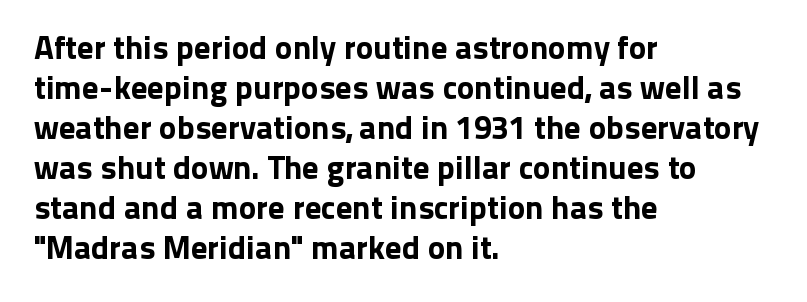
Q: Is the text italic (slanted)? A: No, it is upright.
Q: Is the typeface a serif or a sans-serif typeface? A: Sans-serif.
Q: Is the text underlined? A: No.
Q: How is the paragraph aligned? A: Left-aligned.
Q: Is the spacing between letters normal or unusually wide? A: Normal.
Q: Width (condensed, normal, or wide)? A: Normal.
Q: Stroke contrast? A: Low.
Q: x-height? A: Medium.
Q: Monospaced? A: No.
